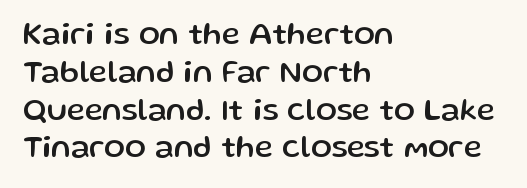
{"serif": "no", "italic": "no", "width": "normal", "stroke_contrast": "low", "x_height": "medium", "monospaced": "no", "underline": "no", "align": "left", "line_spacing_ratio": 1.22, "letter_spacing": "normal", "letter_spacing_em": 0.0, "glyph_px": 31}
